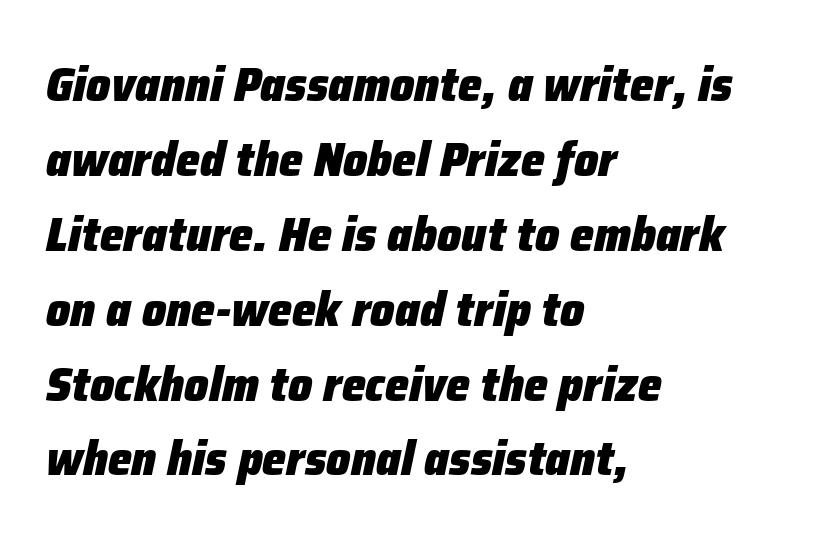
{"italic": "yes", "lean": "right", "slant_degrees": 12, "bold": "yes", "weight": "heavy", "width": "normal", "stroke_contrast": "low", "x_height": "medium", "monospaced": "no", "underline": "no", "align": "left", "line_spacing": "normal", "line_spacing_ratio": 1.56, "letter_spacing": "normal", "letter_spacing_em": 0.0, "glyph_px": 48}
